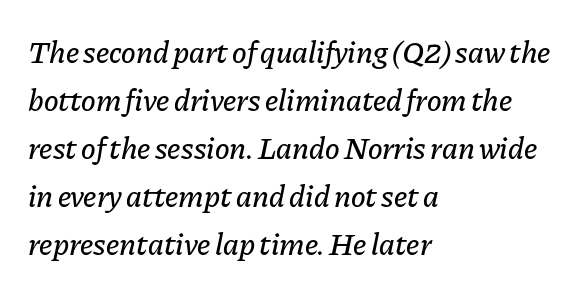
What's the leading like? Ordinary, nothing unusual. The line texture is even and compact thanks to regular tracking. Typeset ragged right — the left edge is the straight one. Just letters on the line, the space beneath them empty. The rendering uses natural spacing where letterforms have individual widths. Observe the lean: these are italic letterforms.
